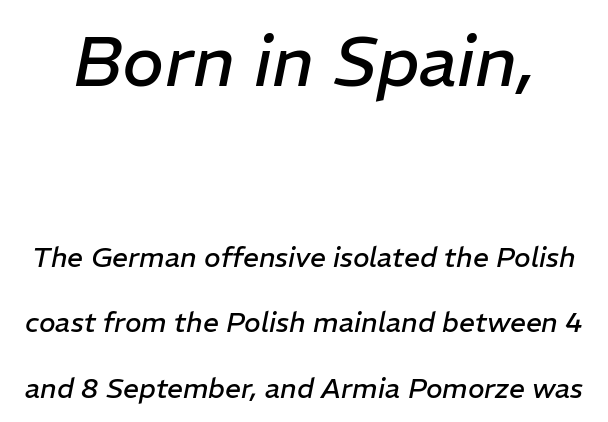
The lettering tilts uniformly, giving the passage an italic look. The rendering shrinks the type as you move from the upper chunk to the lower. One glance says open: line gaps are wider than usual. The letters advance in unequal steps, a hallmark of proportional type. Inter-character spacing is left at the font's built-in metrics. These glyphs show unthickened strokes, regular width or finer.
